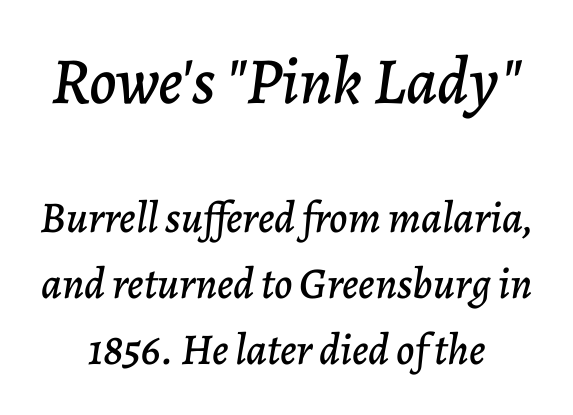
Q: Is the text italic (slanted)? A: Yes, it leans right by about 7 degrees.
Q: Is the text underlined? A: No.
Q: Is the spacing between letters normal or unusually wide? A: Normal.
Q: Is the spacing between lines tight, normal or loose? A: Normal.
Q: Which block of text is set in a larger size, the first (top) or the second (bottom)? A: The first (top) one.
Q: Width (condensed, normal, or wide)? A: Normal.
Q: Stroke contrast? A: Low.
Q: x-height? A: Medium.
Q: Monospaced? A: No.
